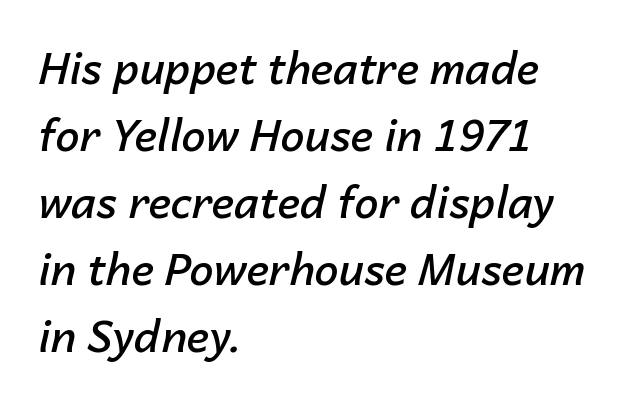
Q: Is the text bold? A: Semi-bold.
Q: Is the text italic (slanted)? A: Yes, it leans right by about 14 degrees.
Q: Is the text underlined? A: No.
Q: How is the paragraph aligned? A: Left-aligned.
Q: Is the spacing between letters normal or unusually wide? A: Normal.
Q: Is the spacing between lines tight, normal or loose? A: Normal.
Q: Width (condensed, normal, or wide)? A: Normal.
Q: Stroke contrast? A: Low.
Q: x-height? A: Medium.
Q: Monospaced? A: No.
